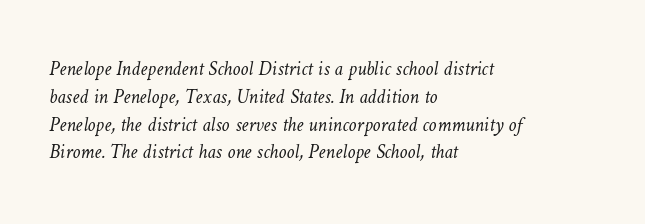
Words appear dense and cohesive because spacing is normal. Weight class: somewhere from thin through regular. Regarding leading, the lines here are spaced in the standard way. These lines stack with their left ends in a neat column.
